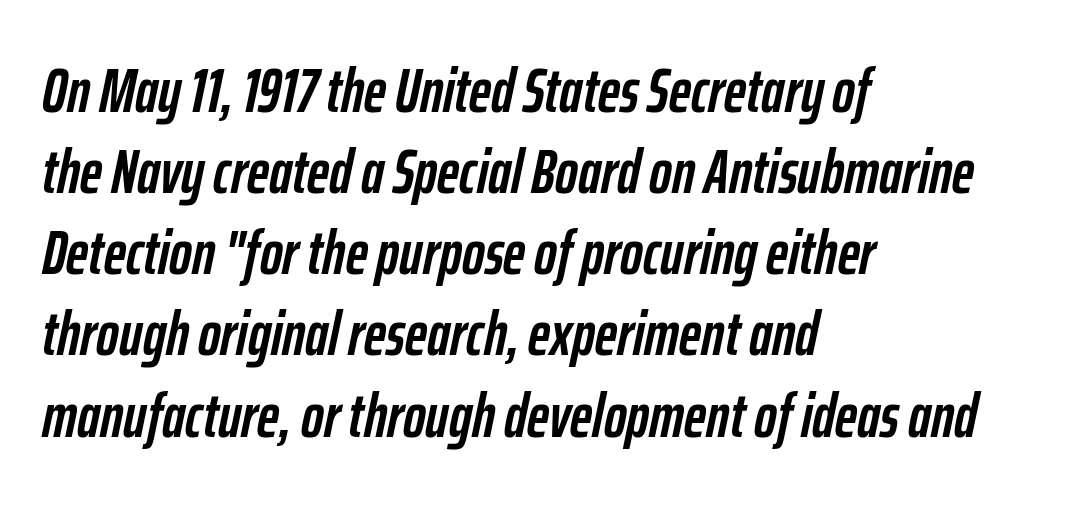
The image shows 61 px semibold, condensed type, italic (leaning right); set left-aligned, normal line spacing (1.33x), normal letter spacing, not underlined; low stroke contrast and a medium x-height.
